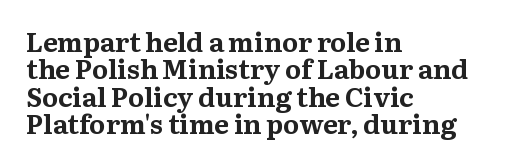
Every letter is thick-stroked: bold, no question. Ascenders rise straight up at ninety degrees. Standard letterfit; no display-style spreading of the glyphs. Quick note: underline off.
